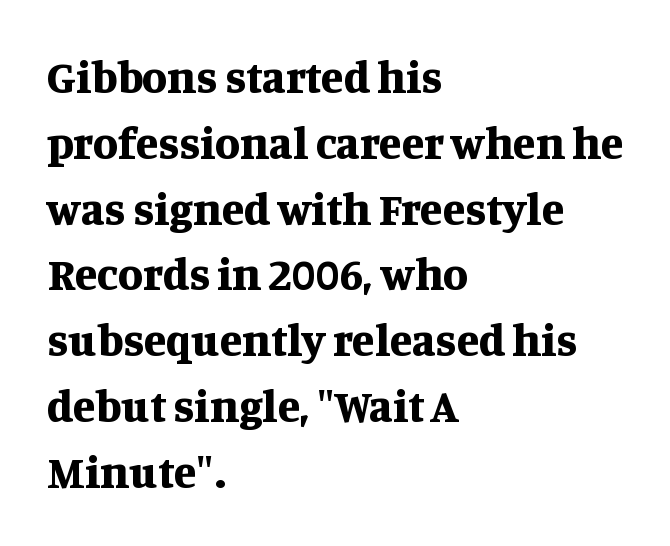
{"serif": "yes", "italic": "no", "bold": "yes", "weight": "bold", "width": "normal", "stroke_contrast": "medium", "x_height": "large", "monospaced": "no", "underline": "no", "align": "left", "line_spacing": "normal", "line_spacing_ratio": 1.43, "letter_spacing": "normal", "letter_spacing_em": 0.0, "glyph_px": 46}
